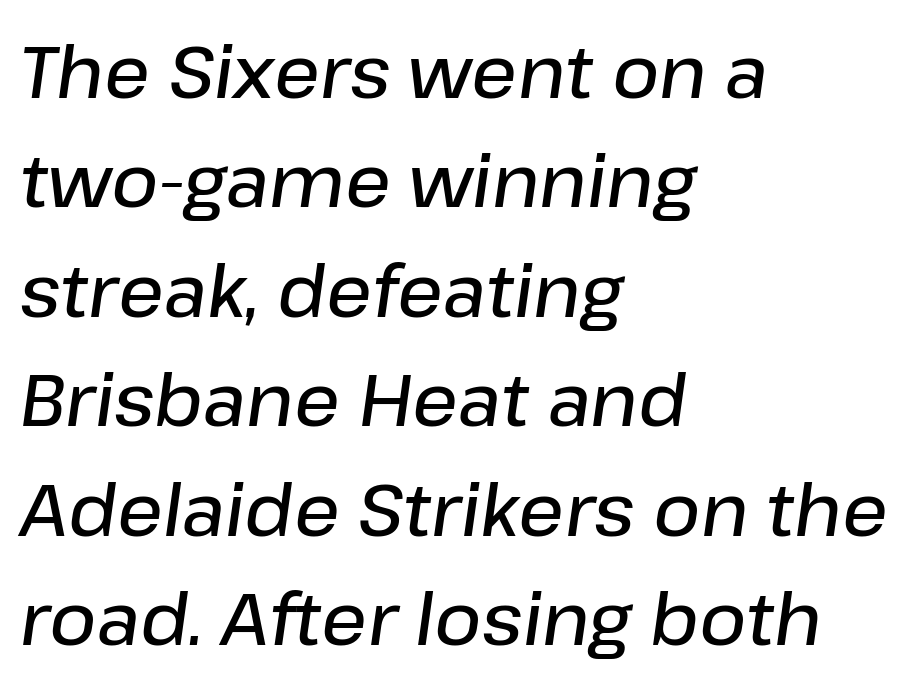
Note the varied advance widths — an 'i' is clearly narrower than an 'm'. Is the type bold? Partly — it's a semibold, heavier than regular but not fully bold. The letters are slanted; this is an italic face. Casual observation: everything's shoved over to the left. These lines keep a tight, regular rhythm from letter to letter.
